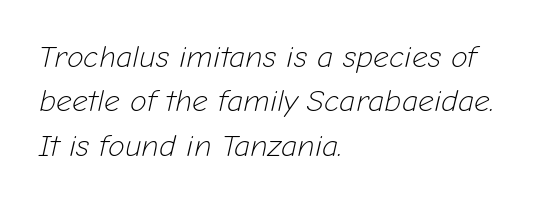
{"italic": "yes", "lean": "right", "slant_degrees": 12, "bold": "no", "weight": "light", "width": "normal", "stroke_contrast": "low", "x_height": "medium", "monospaced": "no", "underline": "no", "align": "left", "line_spacing": "normal", "line_spacing_ratio": 1.43, "letter_spacing": "normal", "letter_spacing_em": 0.0, "glyph_px": 31}
